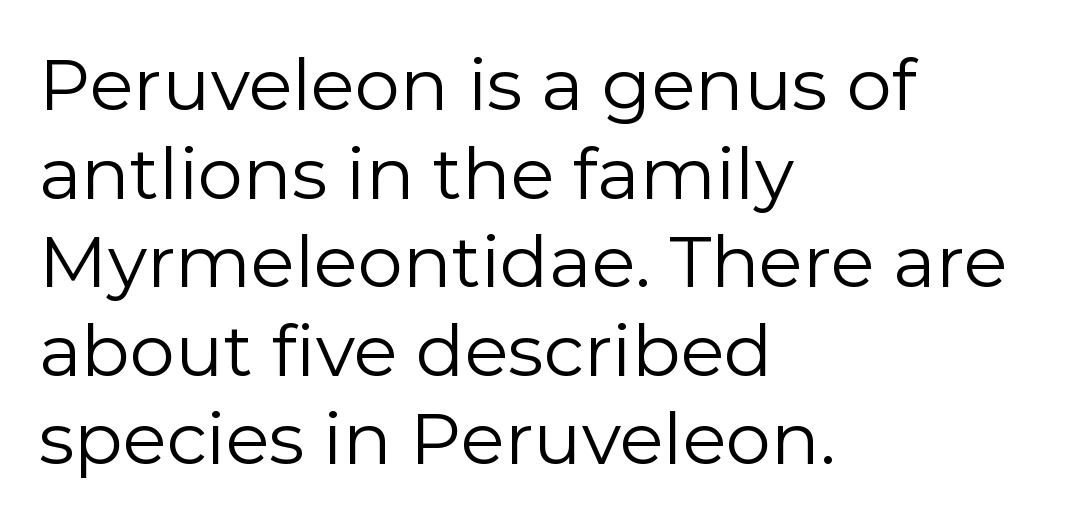
{"serif": "no", "italic": "no", "bold": "no", "weight": "regular", "width": "normal", "stroke_contrast": "low", "x_height": "medium", "monospaced": "no", "underline": "no", "align": "left", "line_spacing_ratio": 1.23, "letter_spacing": "normal", "letter_spacing_em": 0.0, "glyph_px": 72}
